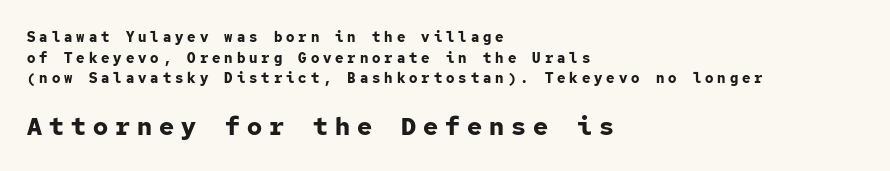
Q: Is the text bold? A: Yes.
Q: Is the text italic (slanted)? A: No, it is upright.
Q: Is the text underlined? A: No.
Q: How is the paragraph aligned? A: Left-aligned.
Q: Is the spacing between letters normal or unusually wide? A: Unusually wide.
Q: Is the spacing between lines tight, normal or loose? A: Normal.
Q: Which block of text is set in a larger size, the first (top) or the second (bottom)? A: The second (bottom) one.
